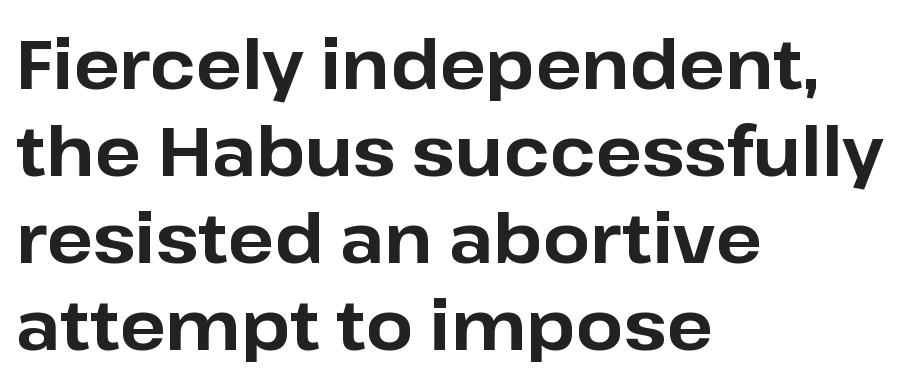
Varying glyph widths throughout — classic text-font behaviour. You'd pick this weight for a headline — it's a proper bold. In terms of letterform style, serifs are entirely absent. A classic flush-left, rag-right setting is used for this passage. The rows are spaced the way most documents space them.
